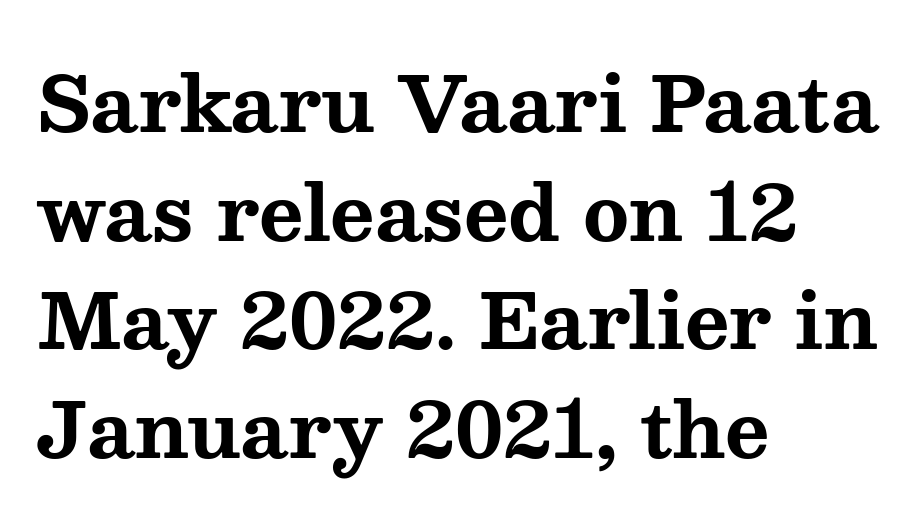
Q: Is the text bold? A: Yes.
Q: Is the text italic (slanted)? A: No, it is upright.
Q: Is the typeface a serif or a sans-serif typeface? A: Serif.
Q: Is the text underlined? A: No.
Q: How is the paragraph aligned? A: Left-aligned.
Q: Is the spacing between letters normal or unusually wide? A: Normal.
Q: Is the spacing between lines tight, normal or loose? A: Normal.
Q: Width (condensed, normal, or wide)? A: Wide.
Q: Stroke contrast? A: Medium.
Q: x-height? A: Medium.
Q: Monospaced? A: No.
